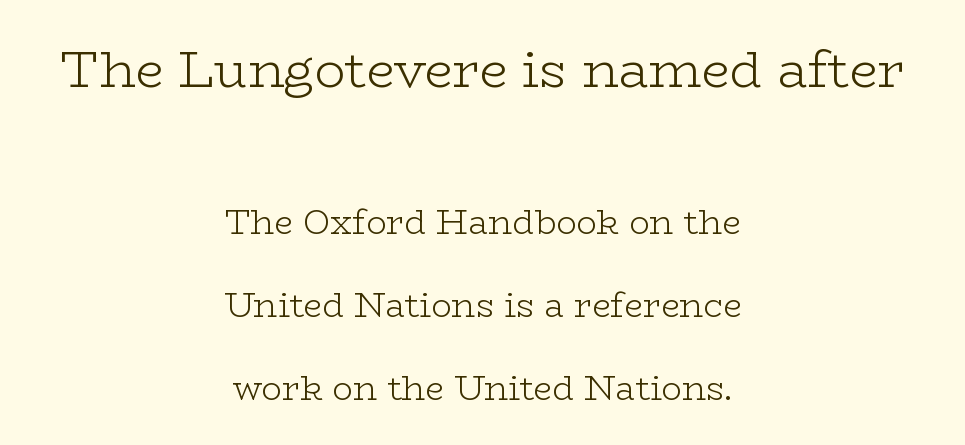
{"serif": "yes", "italic": "no", "bold": "no", "weight": "light", "width": "wide", "stroke_contrast": "low", "x_height": "medium", "monospaced": "no", "underline": "no", "align": "center", "line_spacing": "loose", "line_spacing_ratio": 2.45, "letter_spacing": "normal", "letter_spacing_em": 0.0, "larger_block": "first", "size_ratio": 1.5, "glyph_px": 51}
